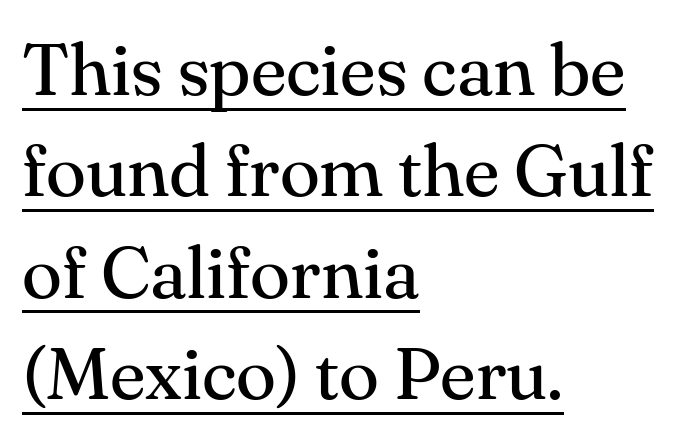
The cut favours lightness, reaching ordinary text weight at its darkest. Underlined type. Look at the bottom of the vertical strokes: they flare into serifs here. Horizontal alignment here is leftward, the default for most running prose. The block of text has a typical density, with ordinary space between rows.
